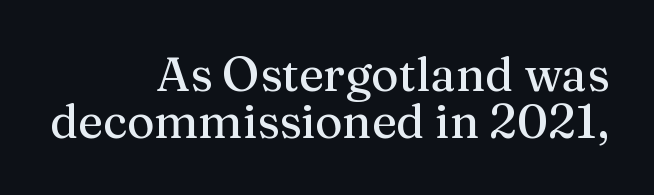
The image shows 47 px serif type, upright; set right-aligned, tight line spacing (1.0x), normal letter spacing, not underlined; medium stroke contrast and a medium x-height.
